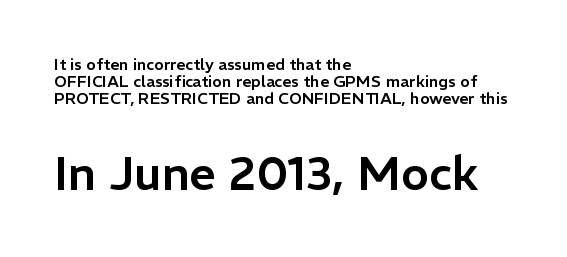
The image shows 47 px sans-serif type, upright; set left-aligned, tight line spacing (1.07x), normal letter spacing, not underlined; the second (bottom) block is 2.94x larger; low stroke contrast and a medium x-height.
